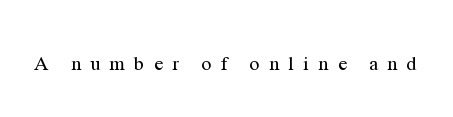
The image shows 20 px text type, upright; set unusually wide letter spacing (+0.47 em), not underlined.
